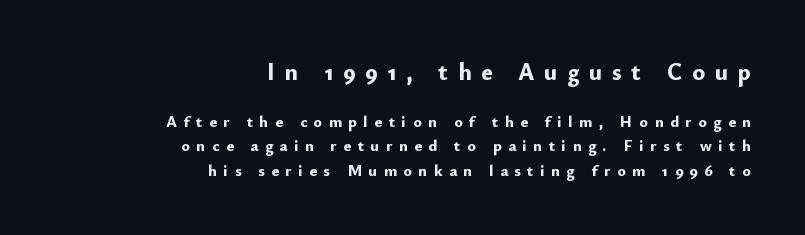
The image shows 24 px bold type, upright; set right-aligned, normal line spacing (1.53x), unusually wide letter spacing (+0.41 em), not underlined; the first (top) block is 1.5x larger.
